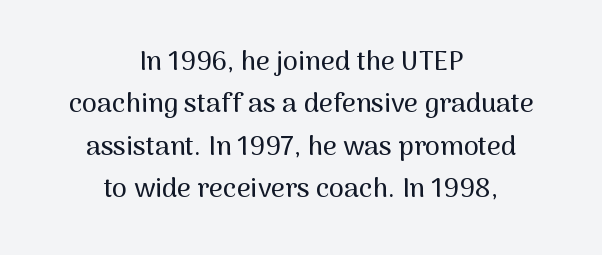
Q: Is the text italic (slanted)? A: No, it is upright.
Q: Is the text underlined? A: No.
Q: How is the paragraph aligned? A: Centered.
Q: Is the spacing between letters normal or unusually wide? A: Normal.
Q: Is the spacing between lines tight, normal or loose? A: Normal.
